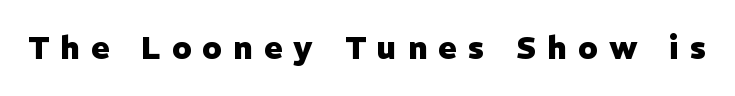
The font family rendered here belongs to the sans-serif group. You'd pick this weight for a headline — it's a proper bold. The space beneath each line is pristine and unruled. You could not count columns in this text — the font is proportionally spaced. Here the glyphs are tracked loosely, breaking word shapes into spaced letters. In terms of posture, this sample is upright.
